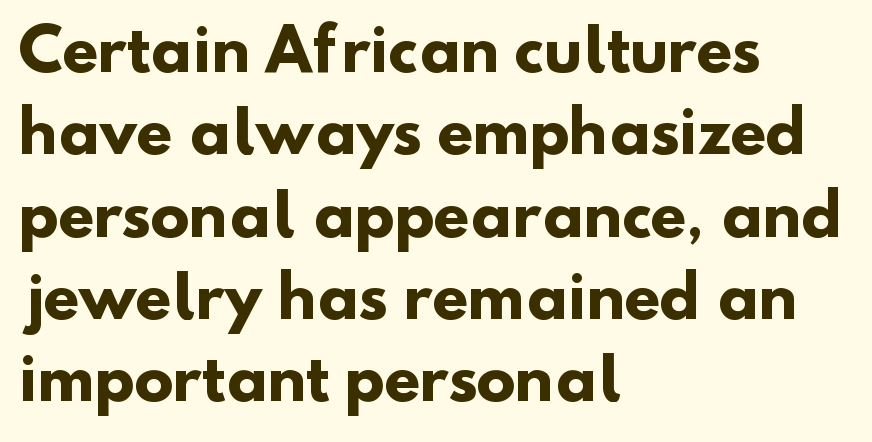
Q: Is the text bold? A: Yes.
Q: Is the typeface a serif or a sans-serif typeface? A: Sans-serif.
Q: Is the text underlined? A: No.
Q: How is the paragraph aligned? A: Left-aligned.
Q: Is the spacing between letters normal or unusually wide? A: Normal.
Q: Is the spacing between lines tight, normal or loose? A: Normal.
Q: Width (condensed, normal, or wide)? A: Normal.
Q: Stroke contrast? A: Low.
Q: x-height? A: Small.
Q: Monospaced? A: No.
